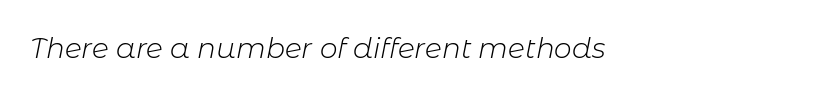
Spacing verdict: proportional, widths tailored to each character. This is not heavy type; no bold has been used. The passage shown leans; its letterforms are oblique. The line texture is even and compact thanks to regular tracking. Is the block centered? No — it sits flush against the left margin. The zone under the glyphs is completely vacant.
